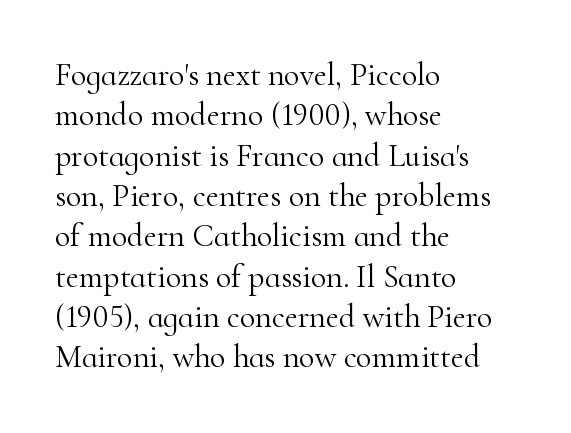
{"serif": "yes", "italic": "no", "bold": "no", "weight": "light", "width": "normal", "stroke_contrast": "high", "x_height": "small", "monospaced": "no", "underline": "no", "align": "left", "line_spacing": "normal", "line_spacing_ratio": 1.26, "letter_spacing": "normal", "letter_spacing_em": 0.0, "glyph_px": 32}
